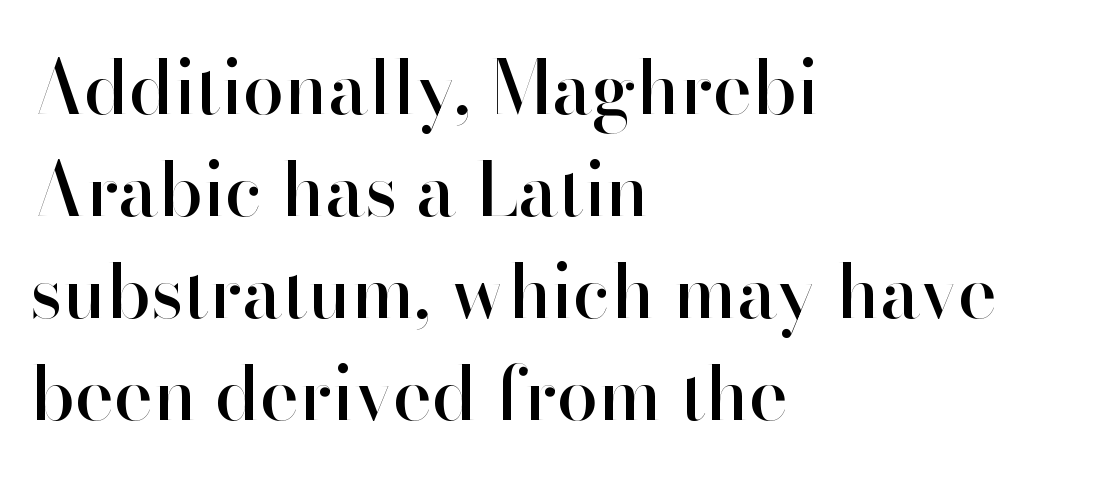
{"serif": "no", "italic": "no", "width": "normal", "stroke_contrast": "high", "x_height": "small", "monospaced": "no", "underline": "no", "align": "left", "line_spacing": "normal", "line_spacing_ratio": 1.38, "letter_spacing": "normal", "letter_spacing_em": 0.0, "glyph_px": 74}
